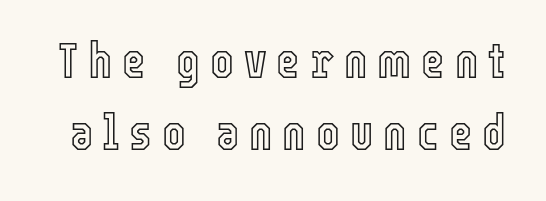
Q: Is the text italic (slanted)? A: No, it is upright.
Q: Is the text underlined? A: No.
Q: Is the spacing between letters normal or unusually wide? A: Unusually wide.
Q: Is the spacing between lines tight, normal or loose? A: Normal.
Q: Width (condensed, normal, or wide)? A: Condensed.
Q: x-height? A: Medium.
Q: Monospaced? A: No.
